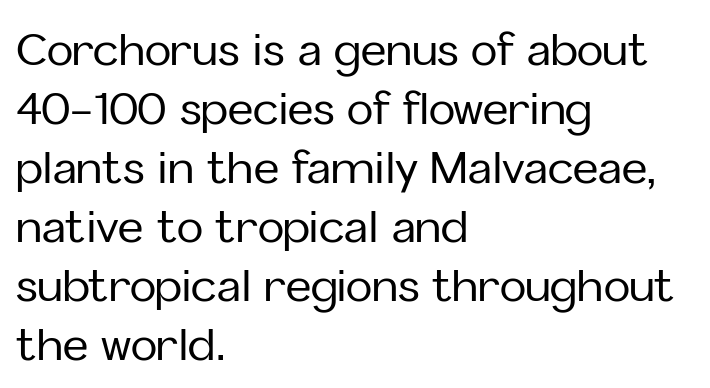
This sample uses a sans-serif face. Words float on clear page, feet unadorned. Nothing unusual about the tracking: characters are spaced as the font intends. The axis of the letterforms is exactly vertical. The rendering uses a moderate line-height, typical for paragraphs.
